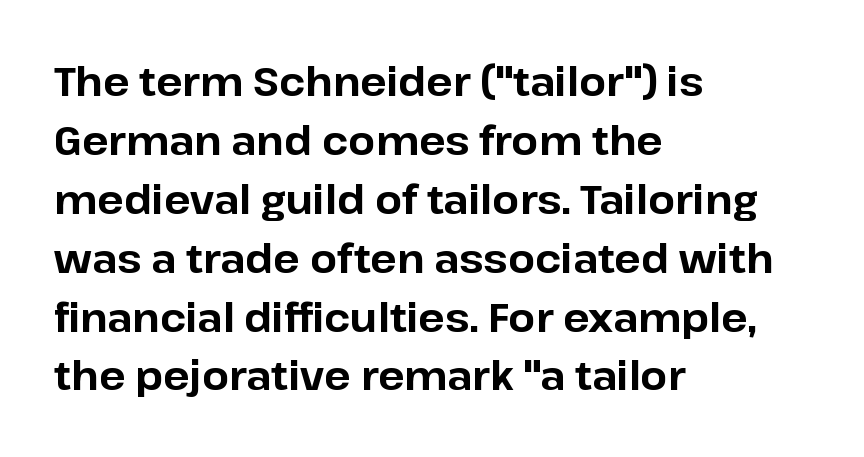
The image shows 39 px bold sans-serif type, upright; set left-aligned, normal line spacing (1.51x), normal letter spacing, not underlined; low stroke contrast and a medium x-height.
